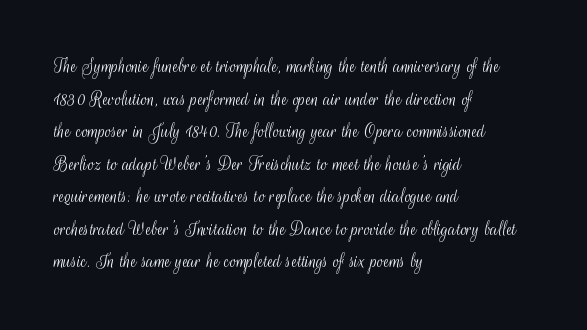
Q: Is the text bold? A: No.
Q: Is the text italic (slanted)? A: Yes.
Q: Is the text underlined? A: No.
Q: How is the paragraph aligned? A: Left-aligned.
Q: Is the spacing between letters normal or unusually wide? A: Normal.
Q: Is the spacing between lines tight, normal or loose? A: Normal.
